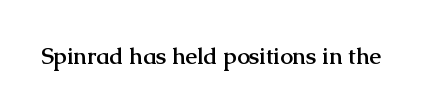
Q: Is the text bold? A: Yes.
Q: Is the text italic (slanted)? A: No, it is upright.
Q: Is the text underlined? A: No.
Q: Is the spacing between letters normal or unusually wide? A: Normal.
